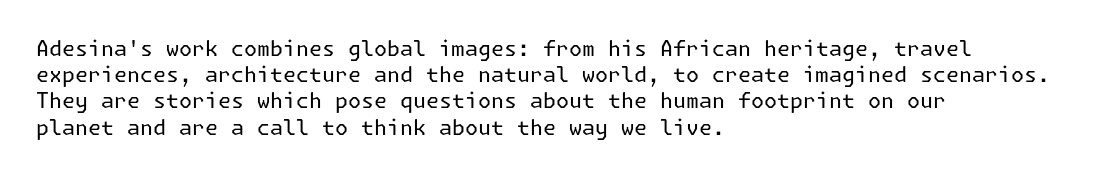
Q: Is the text bold? A: No.
Q: Is the text italic (slanted)? A: No, it is upright.
Q: Is the text underlined? A: No.
Q: How is the paragraph aligned? A: Left-aligned.
Q: Is the spacing between letters normal or unusually wide? A: Normal.
Q: Is the spacing between lines tight, normal or loose? A: Normal.
